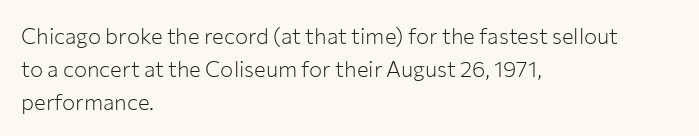
Q: Is the text bold? A: No.
Q: Is the text italic (slanted)? A: No, it is upright.
Q: Is the text underlined? A: No.
Q: How is the paragraph aligned? A: Left-aligned.
Q: Is the spacing between letters normal or unusually wide? A: Normal.
Q: Is the spacing between lines tight, normal or loose? A: Normal.
